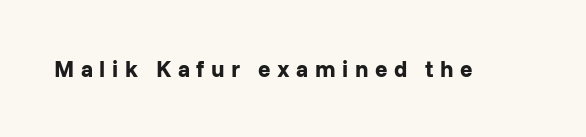
Q: Is the text bold? A: Yes.
Q: Is the text italic (slanted)? A: No, it is upright.
Q: Is the text underlined? A: No.
Q: Is the spacing between letters normal or unusually wide? A: Unusually wide.
